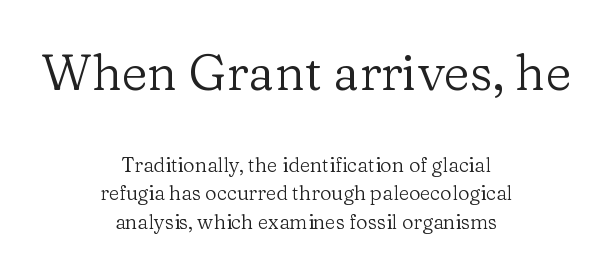
Q: Is the text bold? A: No.
Q: Is the text italic (slanted)? A: No, it is upright.
Q: Is the typeface a serif or a sans-serif typeface? A: Serif.
Q: Is the text underlined? A: No.
Q: How is the paragraph aligned? A: Centered.
Q: Is the spacing between letters normal or unusually wide? A: Normal.
Q: Is the spacing between lines tight, normal or loose? A: Normal.
Q: Which block of text is set in a larger size, the first (top) or the second (bottom)? A: The first (top) one.
Q: Width (condensed, normal, or wide)? A: Normal.
Q: Stroke contrast? A: Low.
Q: x-height? A: Medium.
Q: Monospaced? A: No.
